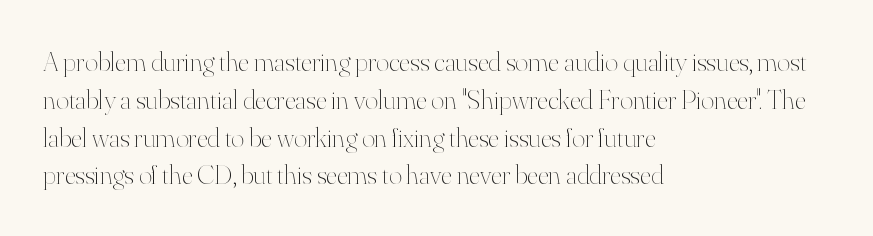
Short note: letters normally spaced. Ordinary non-slanted type is in use. Rows of type keep a routine distance in the vertical direction. The lines in this sample share a left origin and differ only in where they stop. The typesetting does not lean heavy: it is not bold.
